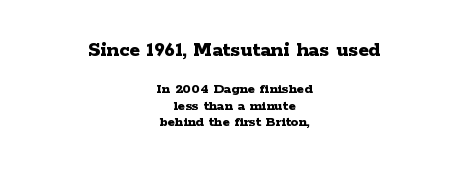
The image shows 22 px bold type, upright; set centered, tight line spacing (1.11x), normal letter spacing, not underlined; the first (top) block is 1.47x larger.
